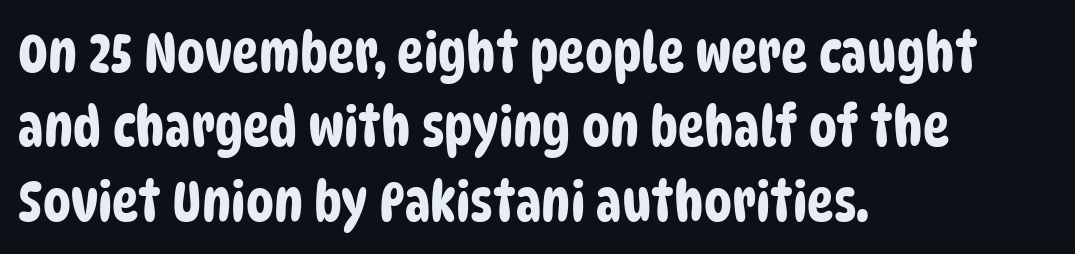
The image shows 56 px condensed sans-serif type; set left-aligned, normal line spacing (1.33x), normal letter spacing, not underlined; low stroke contrast and a large x-height.
